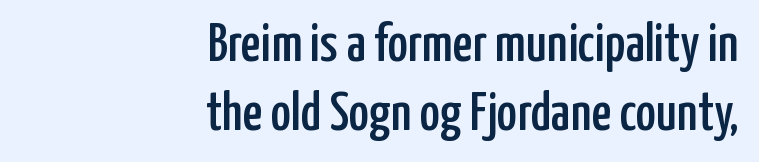
The image shows 55 px condensed sans-serif type, upright; set right-aligned, normal line spacing (1.26x), normal letter spacing, not underlined; low stroke contrast and a medium x-height.
